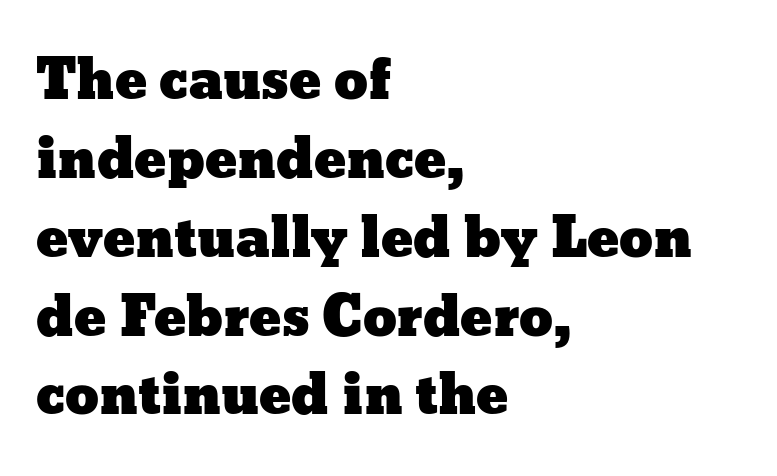
The image shows 54 px wide type, upright; set left-aligned, normal line spacing (1.46x), normal letter spacing, not underlined; low stroke contrast and a medium x-height.
